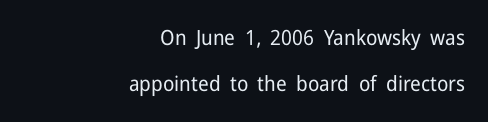
Q: Is the text bold? A: No.
Q: Is the text italic (slanted)? A: No, it is upright.
Q: Is the text underlined? A: No.
Q: How is the paragraph aligned? A: Right-aligned.
Q: Is the spacing between letters normal or unusually wide? A: Normal.
Q: Is the spacing between lines tight, normal or loose? A: Loose.
